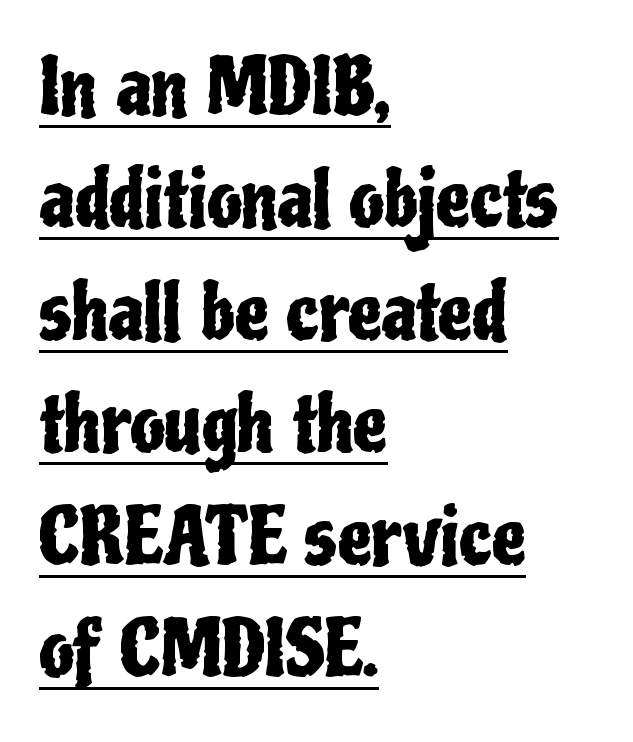
Leftover space on each line is placed entirely after the last word. Compared with typical paragraphs, the rows here are spaced about the same. The rendering uses the underline text-decoration. Typographically, this falls in the sans-serif category. Do the characters align in a grid? No, the font is proportional.
